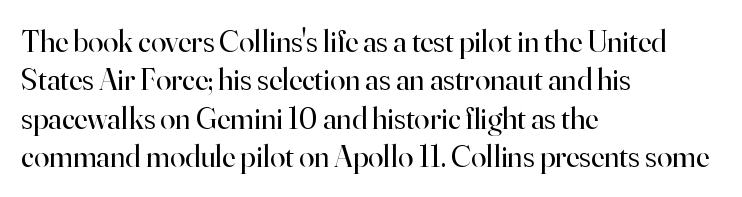
The image shows 31 px regular-weight serif type, upright; set left-aligned, line spacing 1.24x, normal letter spacing, not underlined; high stroke contrast and a small x-height.
